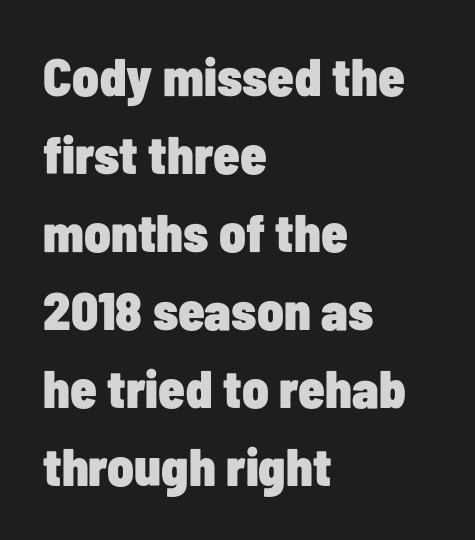
Q: Is the text bold? A: Yes.
Q: Is the text italic (slanted)? A: No, it is upright.
Q: Is the typeface a serif or a sans-serif typeface? A: Sans-serif.
Q: Is the text underlined? A: No.
Q: How is the paragraph aligned? A: Left-aligned.
Q: Is the spacing between letters normal or unusually wide? A: Normal.
Q: Is the spacing between lines tight, normal or loose? A: Normal.
Q: Width (condensed, normal, or wide)? A: Condensed.
Q: Stroke contrast? A: Low.
Q: x-height? A: Medium.
Q: Monospaced? A: No.
